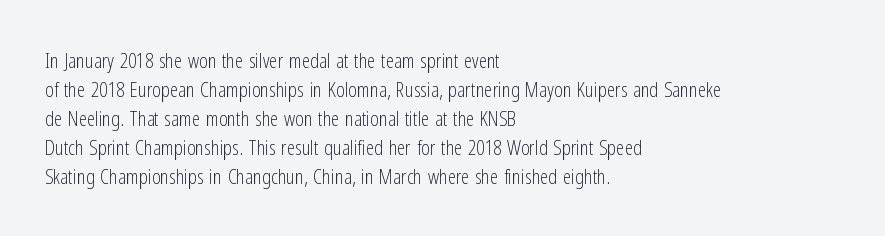
{"italic": "no", "bold": "no", "underline": "no", "align": "left", "line_spacing": "normal", "line_spacing_ratio": 1.38, "letter_spacing": "normal", "letter_spacing_em": 0.0, "glyph_px": 21}
